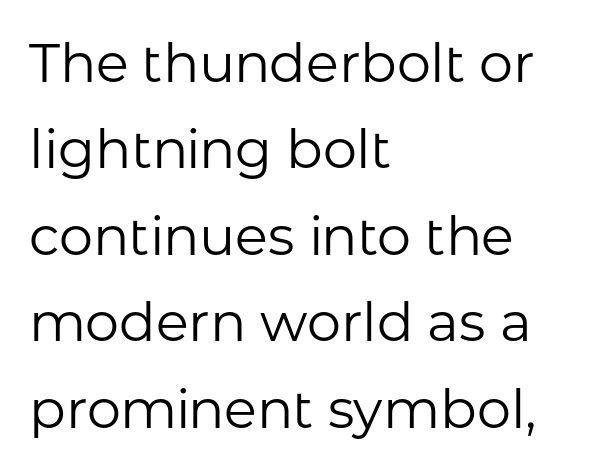
Check under the words: just untouched page. Heft: none added — not bold. The rendering uses natural spacing where letterforms have individual widths. Compared with typical body copy, the letter spacing here is the same. A student would call this left alignment; a typographer would say flush left, rag right. The glyphs in this specimen are sans serif.
